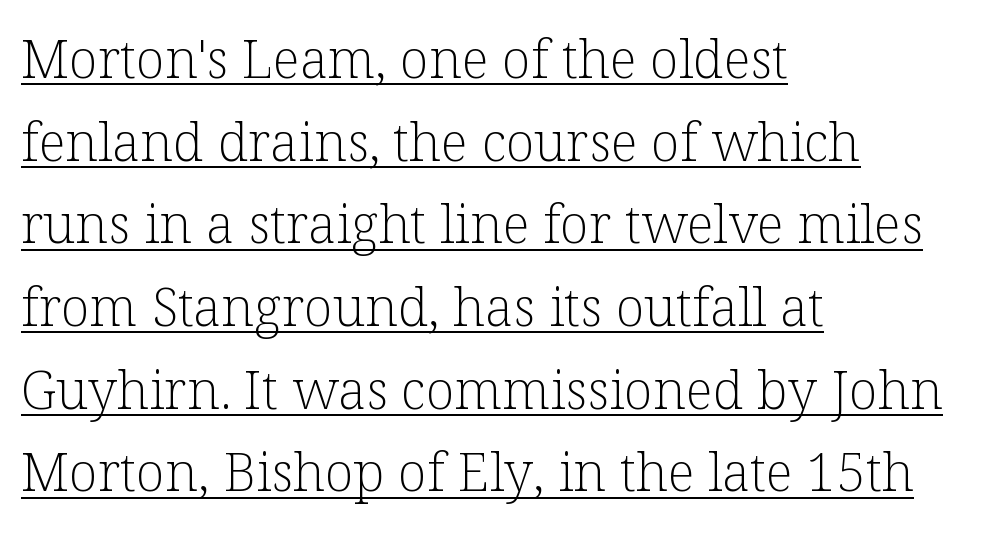
{"serif": "yes", "italic": "no", "bold": "no", "weight": "light", "width": "normal", "stroke_contrast": "low", "x_height": "medium", "monospaced": "no", "underline": "yes", "align": "left", "line_spacing": "normal", "line_spacing_ratio": 1.56, "letter_spacing": "normal", "letter_spacing_em": 0.0, "glyph_px": 53}
